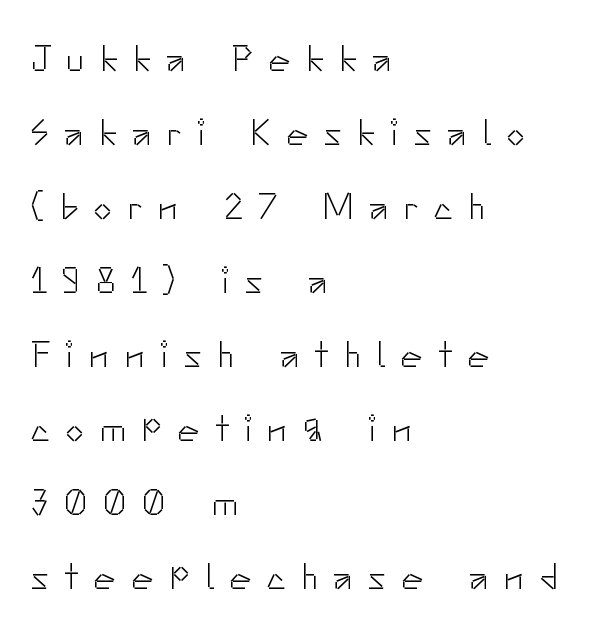
The image shows 37 px light sans-serif type, upright; set left-aligned, loose line spacing (2.0x), unusually wide letter spacing (+0.42 em), not underlined; low stroke contrast and a small x-height.
